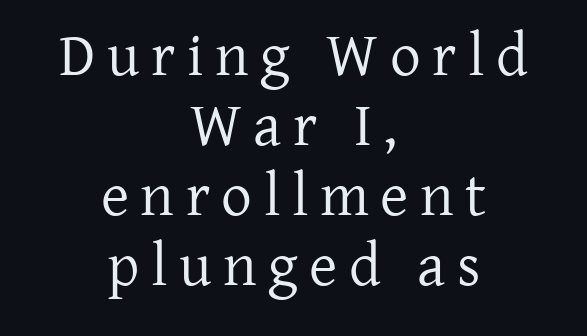
{"serif": "yes", "italic": "no", "bold": "no", "weight": "regular", "width": "normal", "stroke_contrast": "low", "x_height": "medium", "monospaced": "no", "underline": "no", "align": "center", "line_spacing": "tight", "line_spacing_ratio": 1.15, "glyph_px": 61}
